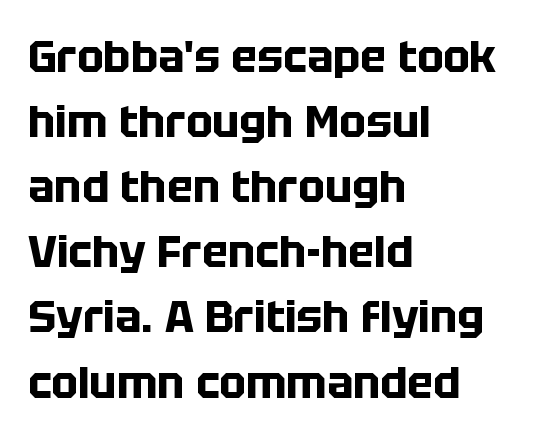
{"serif": "no", "italic": "no", "bold": "yes", "weight": "bold", "width": "normal", "stroke_contrast": "low", "x_height": "large", "monospaced": "no", "underline": "no", "align": "left", "line_spacing": "normal", "line_spacing_ratio": 1.48, "letter_spacing": "normal", "letter_spacing_em": 0.0, "glyph_px": 44}
